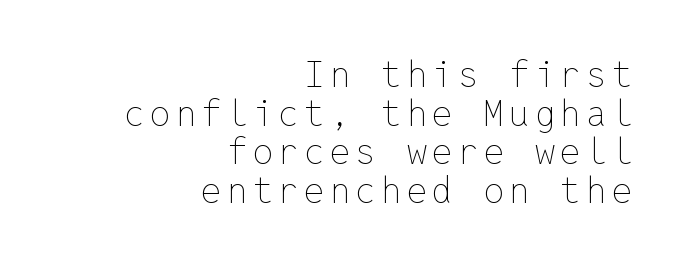
{"italic": "no", "bold": "no", "weight": "thin", "width": "normal", "stroke_contrast": "low", "x_height": "medium", "monospaced": "yes", "underline": "no", "align": "right", "line_spacing": "tight", "line_spacing_ratio": 1.07, "glyph_px": 36}
